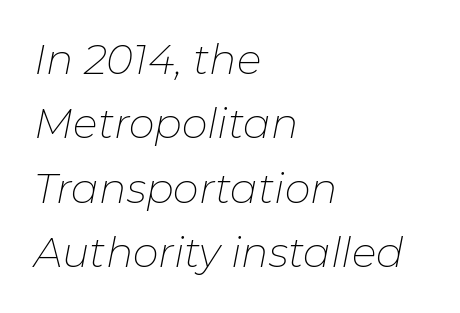
Q: Is the text bold? A: No.
Q: Is the text italic (slanted)? A: Yes, it leans right by about 11 degrees.
Q: Is the text underlined? A: No.
Q: How is the paragraph aligned? A: Left-aligned.
Q: Is the spacing between letters normal or unusually wide? A: Normal.
Q: Is the spacing between lines tight, normal or loose? A: Normal.
Q: Width (condensed, normal, or wide)? A: Normal.
Q: Stroke contrast? A: Low.
Q: x-height? A: Medium.
Q: Monospaced? A: No.
